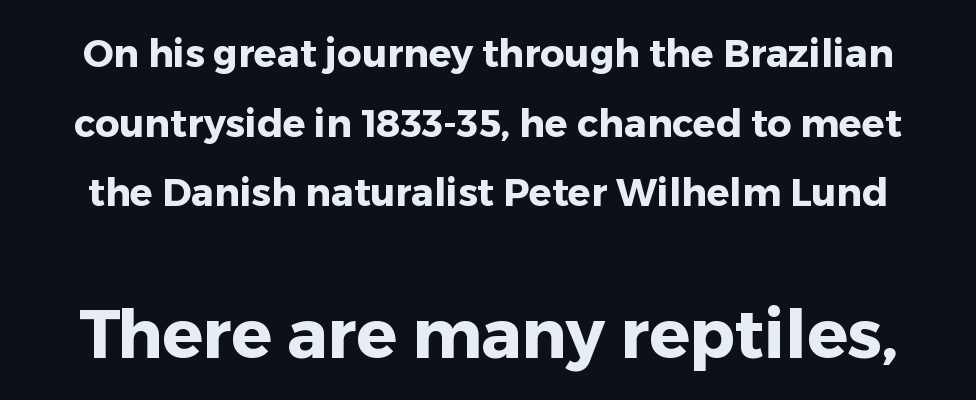
{"serif": "no", "italic": "no", "bold": "yes", "weight": "heavy", "width": "normal", "stroke_contrast": "low", "x_height": "medium", "monospaced": "no", "underline": "no", "line_spacing_ratio": 1.83, "letter_spacing": "normal", "letter_spacing_em": 0.0, "larger_block": "second", "size_ratio": 1.76, "glyph_px": 67}
